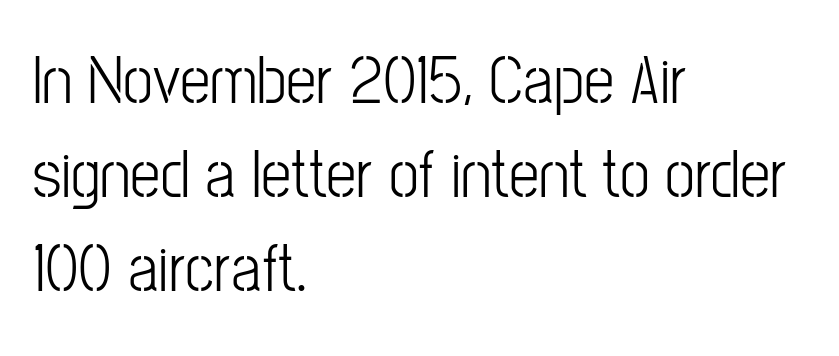
{"serif": "no", "italic": "no", "bold": "no", "weight": "light", "width": "condensed", "stroke_contrast": "low", "x_height": "medium", "monospaced": "no", "underline": "no", "align": "left", "line_spacing": "normal", "line_spacing_ratio": 1.38, "letter_spacing": "normal", "letter_spacing_em": 0.0, "glyph_px": 68}
